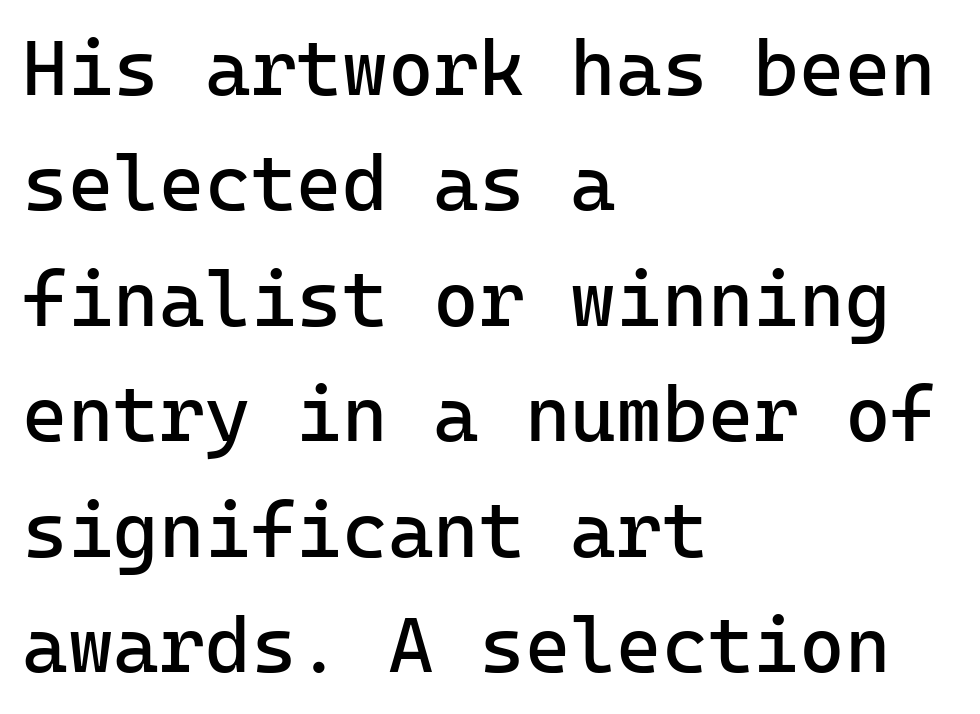
The rendering shows plain stroke endings on the letterforms — a sans-serif design. This is roman type, the default non-slanted kind. Short and long lines alike share a common starting point at left. The passage shown is not bold in any degree.
